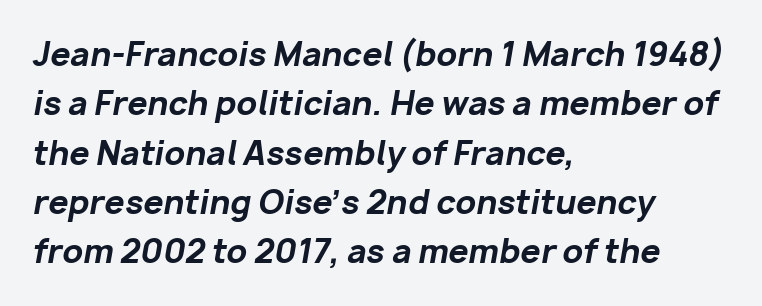
{"italic": "yes", "lean": "right", "slant_degrees": 10, "bold": "yes", "weight": "bold", "width": "normal", "stroke_contrast": "low", "x_height": "medium", "monospaced": "no", "underline": "no", "align": "left", "line_spacing": "normal", "line_spacing_ratio": 1.54, "letter_spacing": "normal", "letter_spacing_em": 0.0, "glyph_px": 32}
